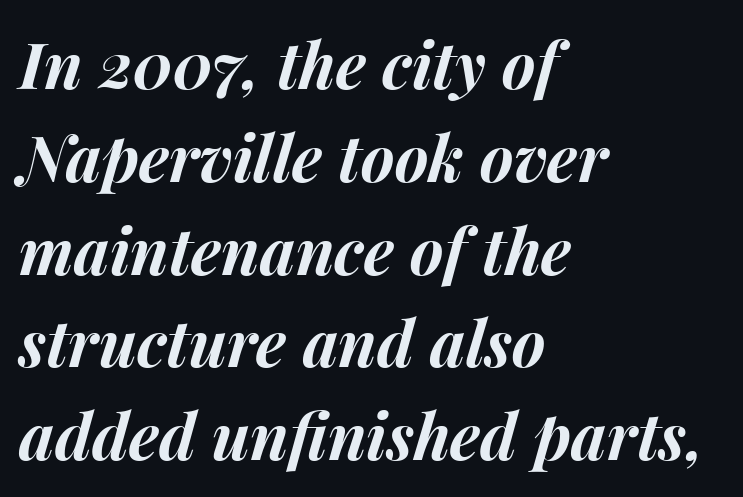
Q: Is the text bold? A: Yes.
Q: Is the text italic (slanted)? A: Yes, it leans right by about 15 degrees.
Q: Is the text underlined? A: No.
Q: How is the paragraph aligned? A: Left-aligned.
Q: Is the spacing between letters normal or unusually wide? A: Normal.
Q: Is the spacing between lines tight, normal or loose? A: Normal.
Q: Width (condensed, normal, or wide)? A: Normal.
Q: Stroke contrast? A: Medium.
Q: x-height? A: Medium.
Q: Monospaced? A: No.
